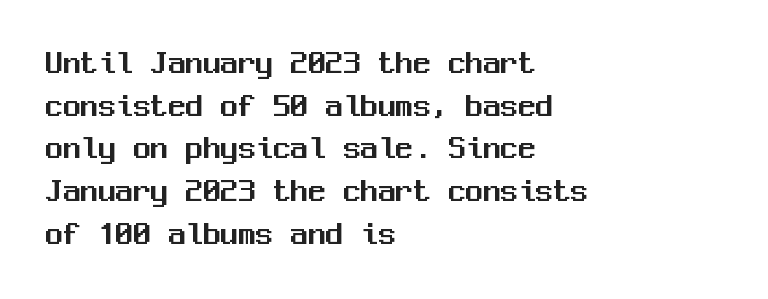
{"serif": "no", "italic": "no", "width": "normal", "stroke_contrast": "medium", "x_height": "medium", "monospaced": "yes", "underline": "no", "align": "left", "line_spacing_ratio": 1.22, "letter_spacing": "normal", "letter_spacing_em": 0.0, "glyph_px": 35}
